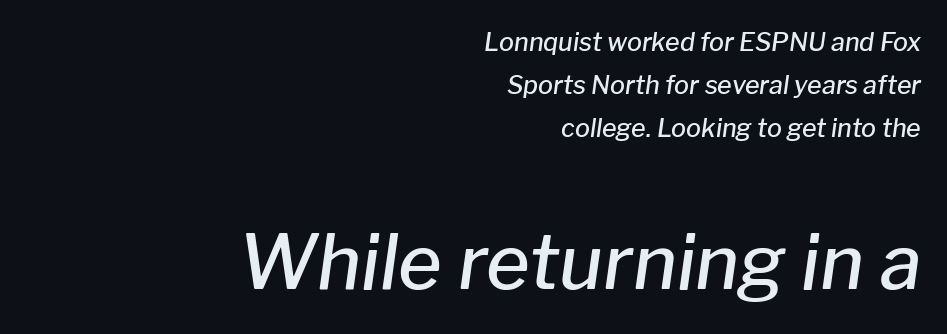
Between these two stacked blocks, the lower one wins on size. Honestly, the letter spacing is just normal — you wouldn't notice it. Here the designer chose a conventional face with non-uniform glyph widths. Typeset ragged left — the right edge is the straight one. Compared with an ordinary text face, these strokes are moderately heavier — a semibold. Quick note: underline off.
